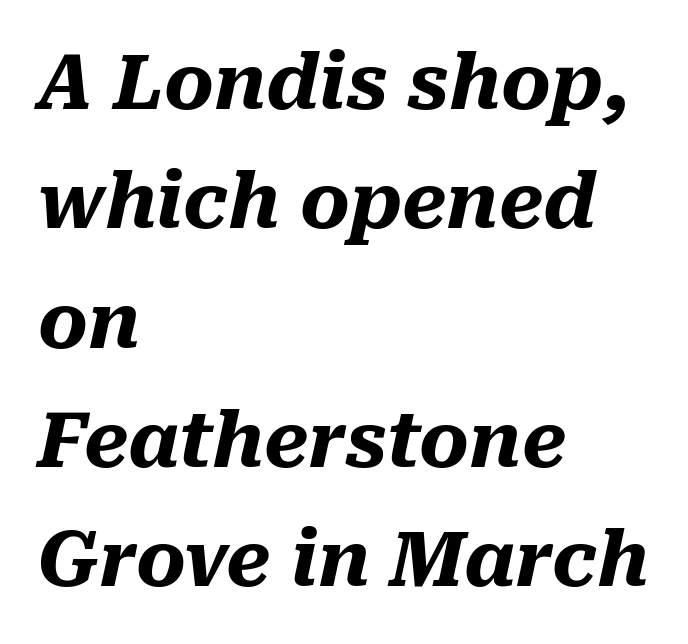
Q: Is the text bold? A: Yes.
Q: Is the text italic (slanted)? A: Yes, it leans right by about 10 degrees.
Q: Is the text underlined? A: No.
Q: How is the paragraph aligned? A: Left-aligned.
Q: Is the spacing between letters normal or unusually wide? A: Normal.
Q: Is the spacing between lines tight, normal or loose? A: Normal.
Q: Width (condensed, normal, or wide)? A: Normal.
Q: Stroke contrast? A: Medium.
Q: x-height? A: Medium.
Q: Monospaced? A: No.
